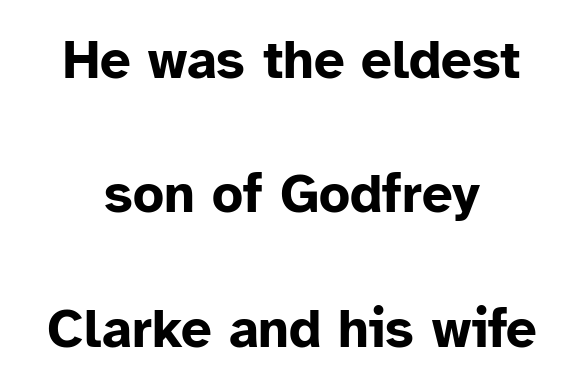
The image shows 54 px bold sans-serif type, upright; set centered, loose line spacing (2.49x), normal letter spacing, not underlined; low stroke contrast and a medium x-height.
